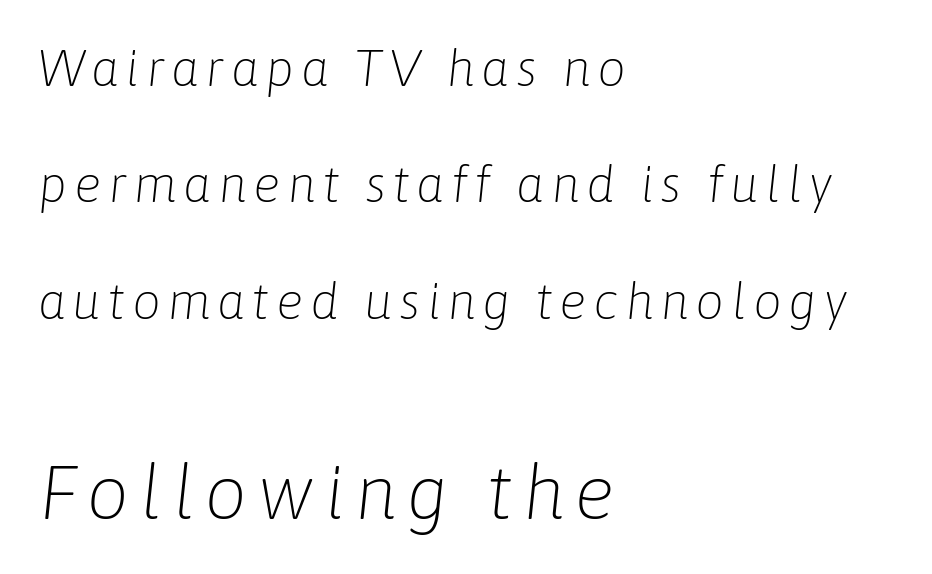
Notice how the passage keeps a crisp vertical edge on the left only. The face used here has a pronounced slope to its letters. Bare-footed words on every line. The letters advance in unequal steps, a hallmark of proportional type. Of the two passages, the one underneath uses the larger point size.
